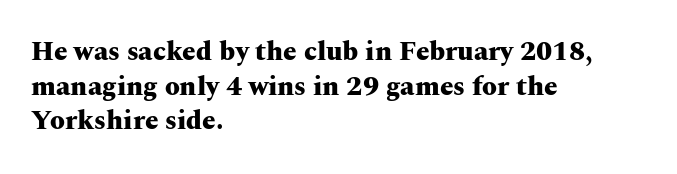
{"italic": "no", "bold": "yes", "underline": "no", "align": "left", "line_spacing": "normal", "line_spacing_ratio": 1.28, "letter_spacing": "normal", "letter_spacing_em": 0.0, "glyph_px": 27}
